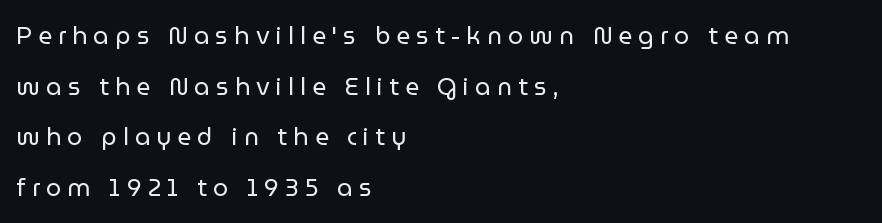
Q: Is the text bold? A: No.
Q: Is the text italic (slanted)? A: No, it is upright.
Q: Is the text underlined? A: No.
Q: How is the paragraph aligned? A: Left-aligned.
Q: Is the spacing between letters normal or unusually wide? A: Unusually wide.
Q: Is the spacing between lines tight, normal or loose? A: Loose.
